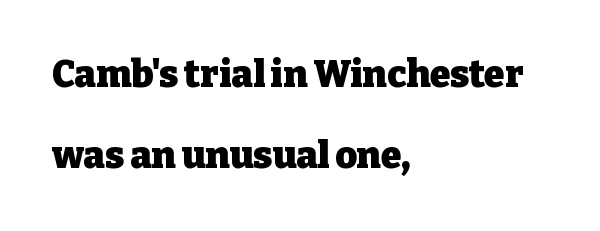
Compared with typical body copy, the letter spacing here is the same. The letters advance in unequal steps, a hallmark of proportional type. Rendered with straight, roman letterforms. What's the leading like? Stretched, with rows far apart. A classic flush-left, rag-right setting is used for this passage. The space directly below the letters is spotless.
